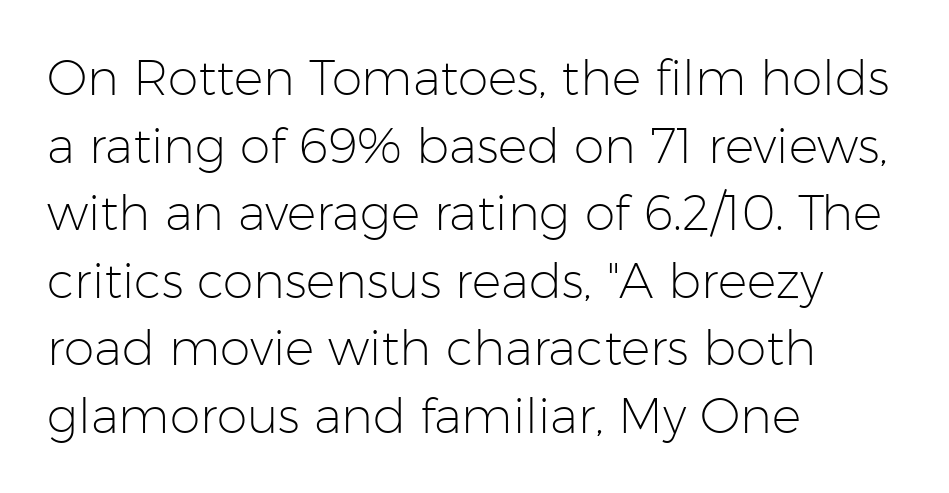
The image shows 49 px light sans-serif type, upright; set left-aligned, normal line spacing (1.38x), normal letter spacing, not underlined; low stroke contrast and a medium x-height.
